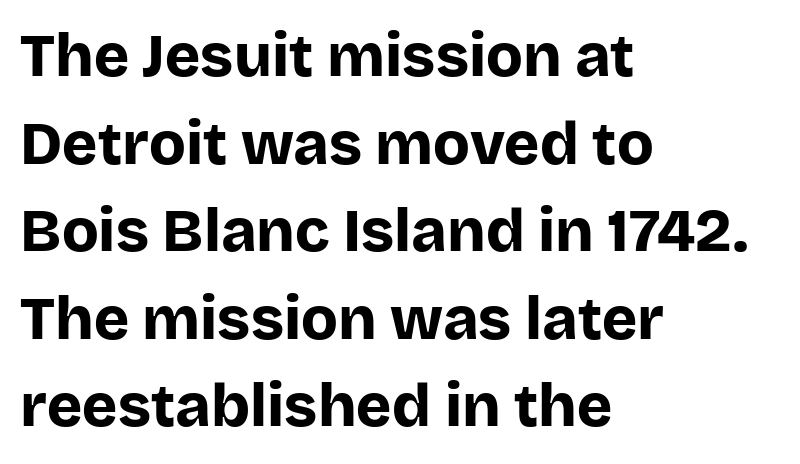
The space between consecutive lines is moderate. I'd call this a sans setting — the letters go barefoot. Here the glyphs are tracked normally, forming tight word shapes. The letters advance in unequal steps, a hallmark of proportional type.
